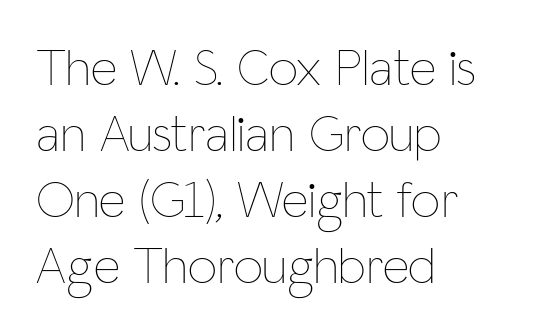
The image shows 52 px thin, condensed type, upright; set left-aligned, normal line spacing (1.27x), normal letter spacing, not underlined; low stroke contrast and a medium x-height.
